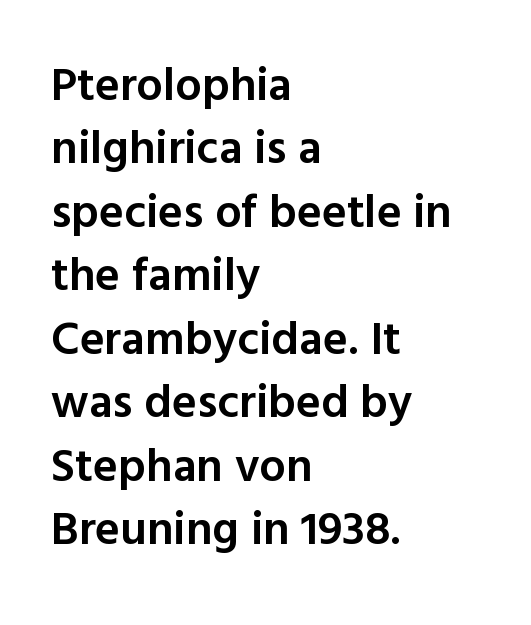
The image shows 47 px semibold sans-serif type, upright; set left-aligned, normal line spacing (1.35x), normal letter spacing, not underlined; a medium x-height.
